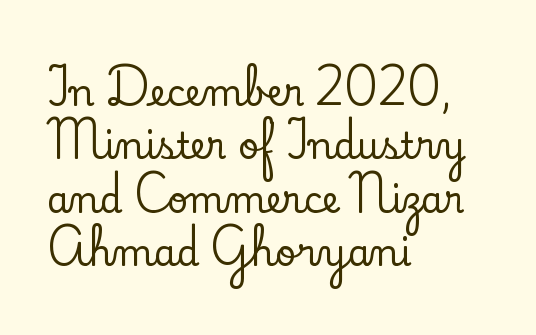
Q: Is the text italic (slanted)? A: No, it is upright.
Q: Is the typeface a serif or a sans-serif typeface? A: Serif.
Q: Is the text underlined? A: No.
Q: How is the paragraph aligned? A: Left-aligned.
Q: Is the spacing between letters normal or unusually wide? A: Normal.
Q: Is the spacing between lines tight, normal or loose? A: Normal.
Q: Width (condensed, normal, or wide)? A: Normal.
Q: Stroke contrast? A: Low.
Q: x-height? A: Small.
Q: Monospaced? A: No.
